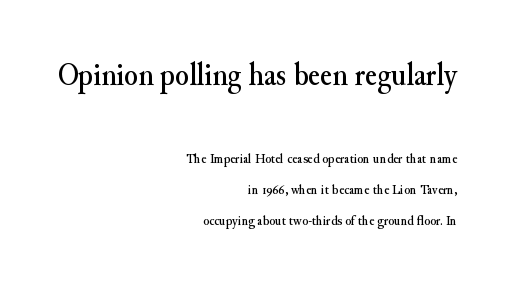
Short note: letters normally spaced. Looks like regular typesetting: each glyph gets only the width it needs. Which of the two is more prominent by size? The first, at the top. Note: serifs present on the glyphs. The lines in this sample share a right terminus and differ only in where they begin. Plain, unruled lines of type.
